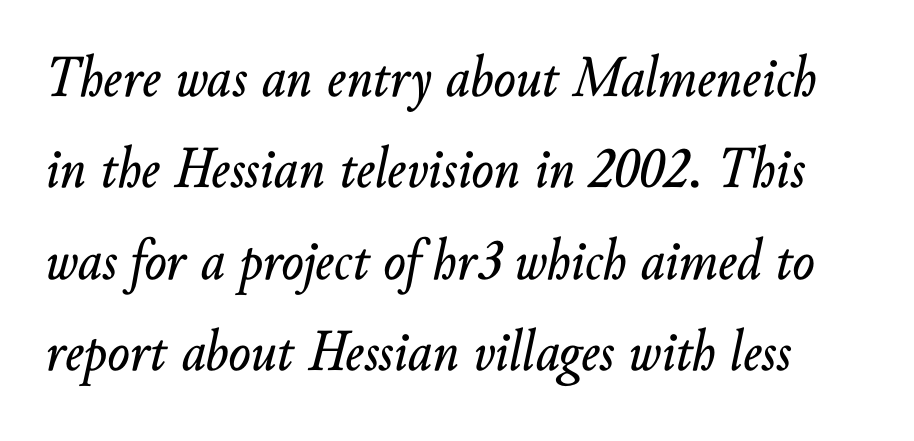
{"italic": "yes", "lean": "right", "slant_degrees": 10, "width": "normal", "stroke_contrast": "low", "x_height": "small", "monospaced": "no", "underline": "no", "line_spacing": "normal", "line_spacing_ratio": 1.55, "letter_spacing": "normal", "letter_spacing_em": 0.0, "glyph_px": 59}
